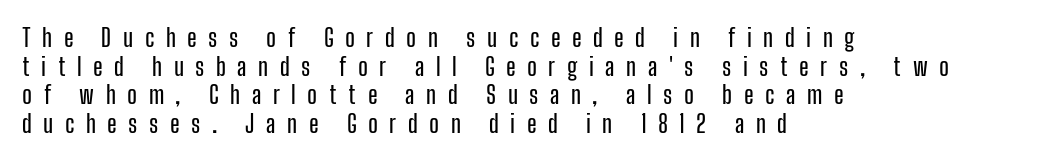
The image shows 25 px text type, upright; set left-aligned, tight line spacing (1.15x), unusually wide letter spacing (+0.46 em), not underlined.
